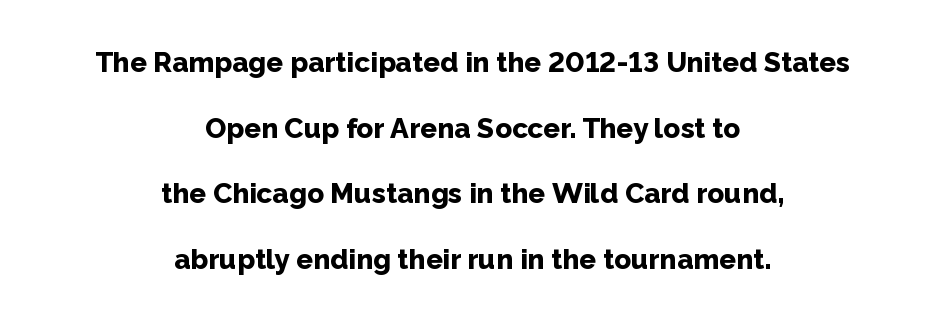
Q: Is the text bold? A: Yes.
Q: Is the text italic (slanted)? A: No, it is upright.
Q: Is the typeface a serif or a sans-serif typeface? A: Sans-serif.
Q: Is the text underlined? A: No.
Q: How is the paragraph aligned? A: Centered.
Q: Is the spacing between letters normal or unusually wide? A: Normal.
Q: Is the spacing between lines tight, normal or loose? A: Loose.
Q: Width (condensed, normal, or wide)? A: Normal.
Q: Stroke contrast? A: Low.
Q: x-height? A: Medium.
Q: Monospaced? A: No.
